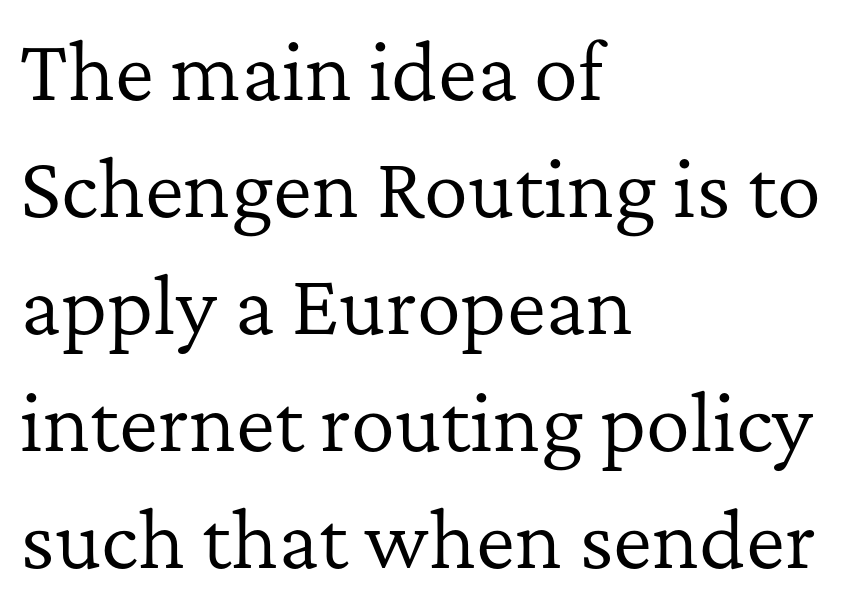
The image shows 74 px regular-weight serif type, upright; set left-aligned, normal line spacing (1.58x), normal letter spacing, not underlined; low stroke contrast and a medium x-height.
